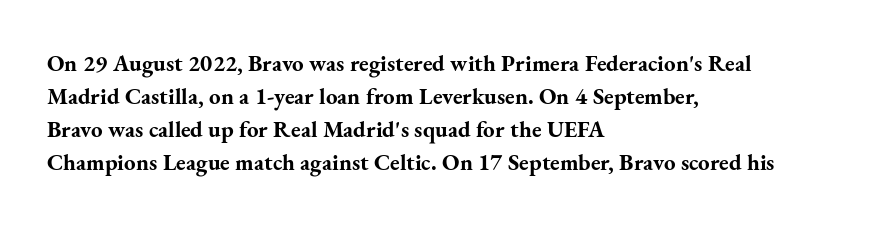
{"italic": "no", "bold": "yes", "underline": "no", "align": "left", "line_spacing": "normal", "line_spacing_ratio": 1.44, "letter_spacing": "normal", "letter_spacing_em": 0.0, "glyph_px": 23}
